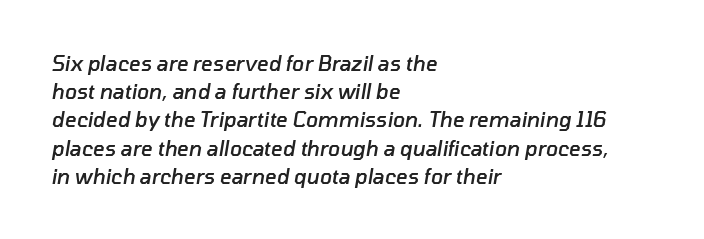
{"italic": "yes", "lean": "right", "slant_degrees": 10, "bold": "semi", "underline": "no", "align": "left", "line_spacing": "normal", "line_spacing_ratio": 1.41, "letter_spacing": "normal", "letter_spacing_em": 0.0, "glyph_px": 20}
